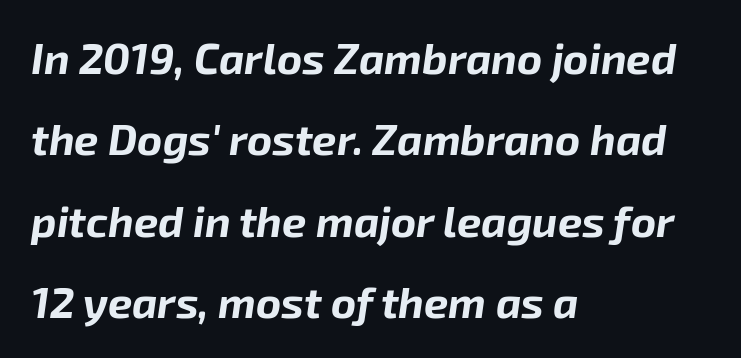
The image shows 43 px bold type, italic (leaning right); set left-aligned, line spacing 1.89x, normal letter spacing, not underlined; low stroke contrast and a medium x-height.
